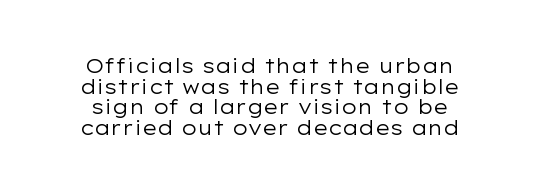
Q: Is the text bold? A: No.
Q: Is the text italic (slanted)? A: No, it is upright.
Q: Is the text underlined? A: No.
Q: Is the spacing between letters normal or unusually wide? A: Normal.
Q: Is the spacing between lines tight, normal or loose? A: Tight.
